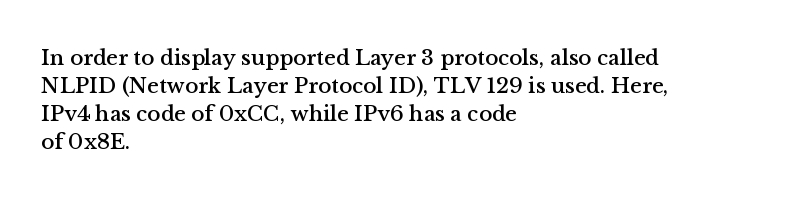
Q: Is the text italic (slanted)? A: No, it is upright.
Q: Is the text underlined? A: No.
Q: How is the paragraph aligned? A: Left-aligned.
Q: Is the spacing between letters normal or unusually wide? A: Normal.
Q: Is the spacing between lines tight, normal or loose? A: Normal.
